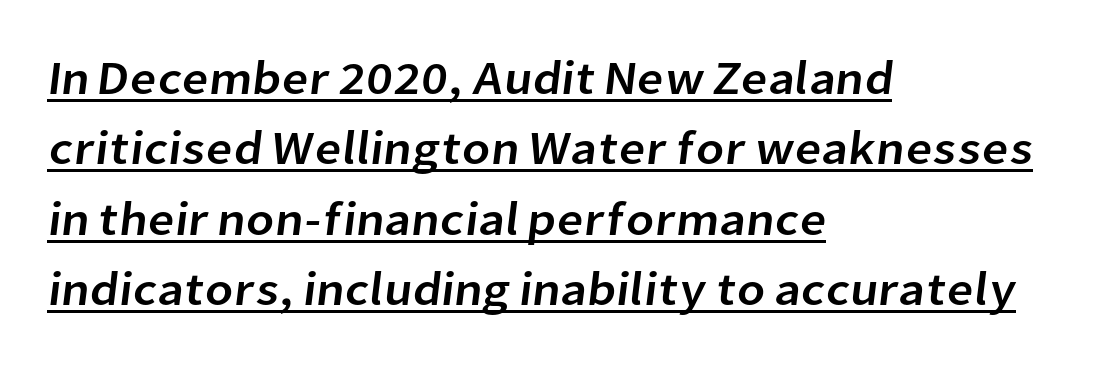
Glyph-to-glyph distance matches everyday printed text. Looks like regular typesetting: each glyph gets only the width it needs. Caption: multi-line text, flush left, ragged right. The block of text has a typical density, with ordinary space between rows.
